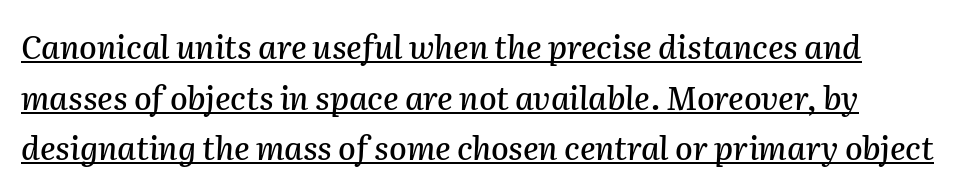
{"italic": "yes", "lean": "right", "slant_degrees": 2, "width": "normal", "stroke_contrast": "medium", "x_height": "medium", "monospaced": "no", "underline": "yes", "line_spacing": "normal", "line_spacing_ratio": 1.58, "letter_spacing": "normal", "letter_spacing_em": 0.0, "glyph_px": 32}
